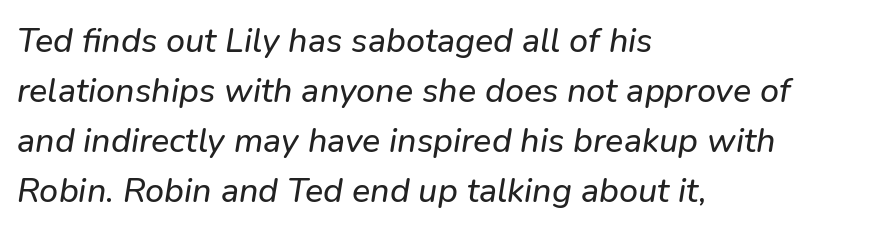
{"italic": "yes", "lean": "right", "slant_degrees": 9, "width": "normal", "stroke_contrast": "low", "x_height": "medium", "monospaced": "no", "underline": "no", "align": "left", "line_spacing": "normal", "line_spacing_ratio": 1.47, "letter_spacing": "normal", "letter_spacing_em": 0.0, "glyph_px": 34}
